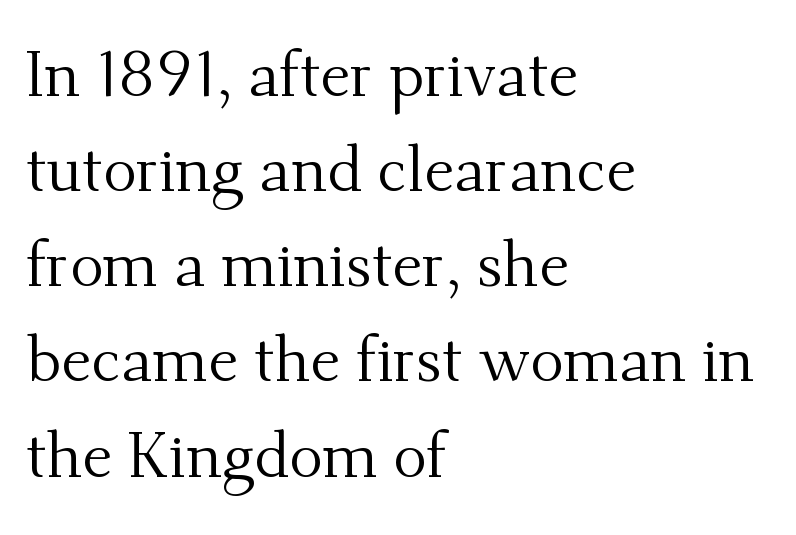
Characters remain perfectly vertical along every line. I'd call this a serif setting — the letters wear small feet. Quick note: interline space is typical. The rendering anchors every line to the left-hand side. Think of a printed novel: that variable character pitch is what you see here.
